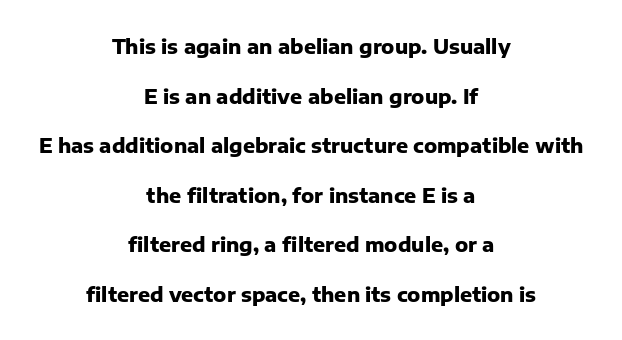
The image shows 20 px bold type, upright; set centered, loose line spacing (2.48x), normal letter spacing, not underlined.
